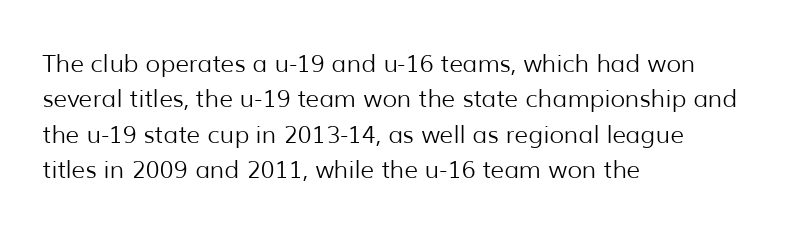
Q: Is the text bold? A: No.
Q: Is the text italic (slanted)? A: No, it is upright.
Q: Is the text underlined? A: No.
Q: How is the paragraph aligned? A: Left-aligned.
Q: Is the spacing between letters normal or unusually wide? A: Normal.
Q: Is the spacing between lines tight, normal or loose? A: Normal.
